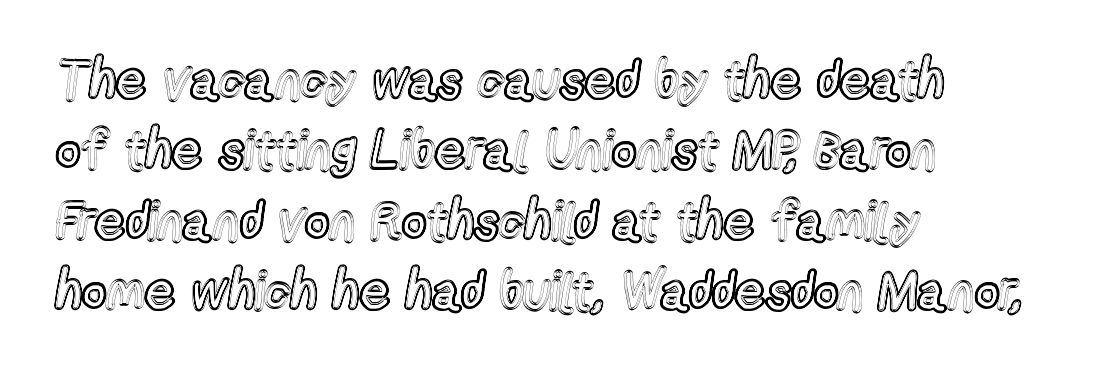
The image shows 53 px condensed type; set left-aligned, normal line spacing (1.33x), normal letter spacing, not underlined; a medium x-height.
